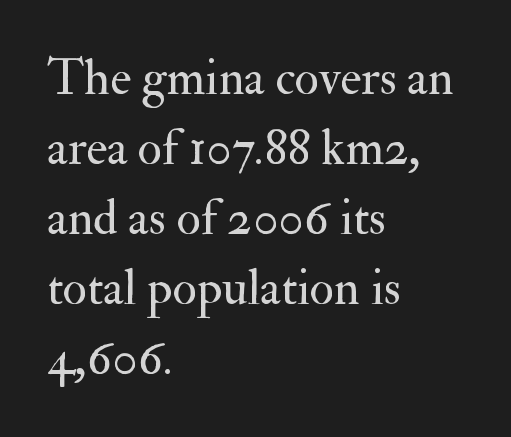
{"serif": "yes", "italic": "no", "bold": "no", "weight": "regular", "width": "normal", "stroke_contrast": "medium", "x_height": "small", "monospaced": "no", "underline": "no", "align": "left", "line_spacing": "normal", "line_spacing_ratio": 1.4, "letter_spacing": "normal", "letter_spacing_em": 0.0, "glyph_px": 50}
